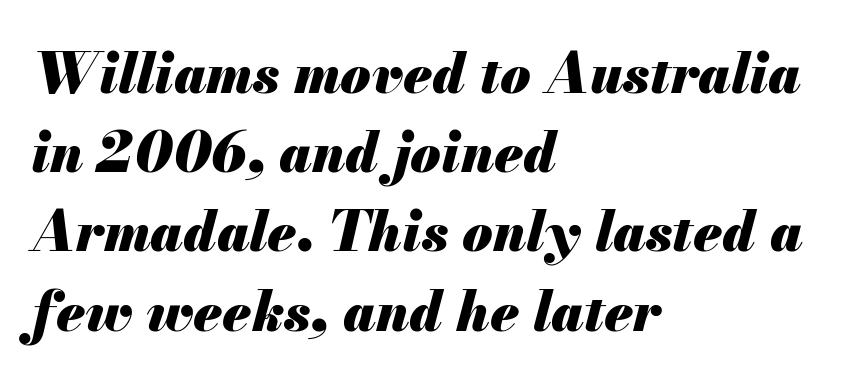
The leading is moderate, giving the passage an even texture. The face used here is proportionally spaced, like ordinary book or web type. All the whitespace from short lines collects on the right. You can tell it's italic because the verticals aren't actually vertical. Nothing unusual about the tracking: characters are spaced as the font intends.
